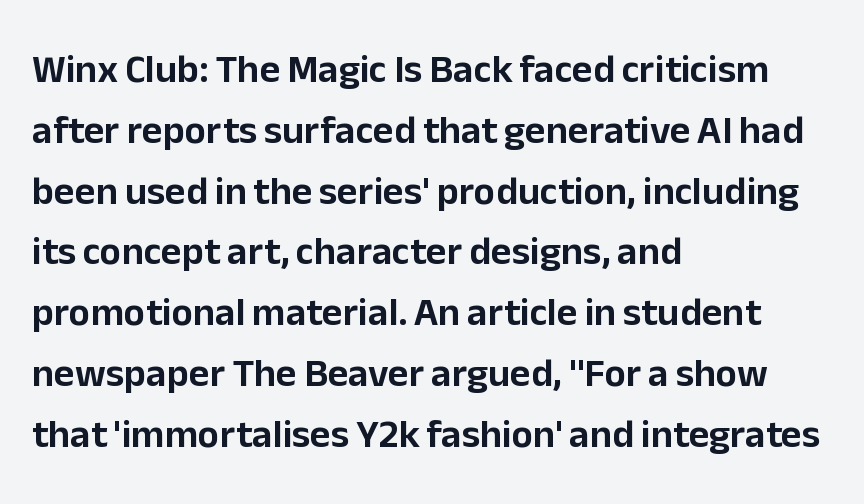
{"serif": "no", "italic": "no", "width": "normal", "stroke_contrast": "low", "x_height": "medium", "monospaced": "no", "underline": "no", "align": "left", "line_spacing": "normal", "line_spacing_ratio": 1.52, "letter_spacing": "normal", "letter_spacing_em": 0.0, "glyph_px": 40}
